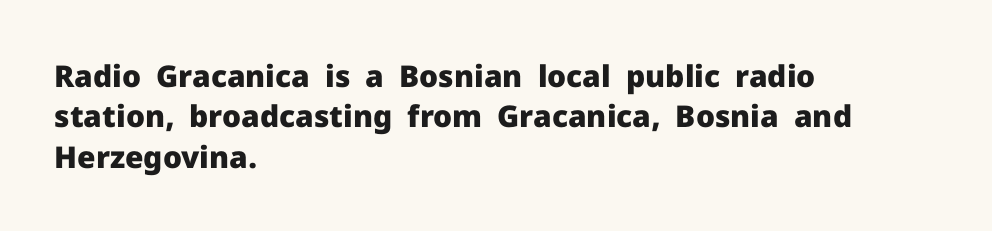
Note: no serifs on the glyphs. Visually the block forms a straight wall on the left and a jagged coastline on the right. Do the characters align in a grid? No, the font is proportional. The strokes are fattened all the way to bold. One glance says typical: line gaps are just what's usual. Rendered with straight, roman letterforms.
